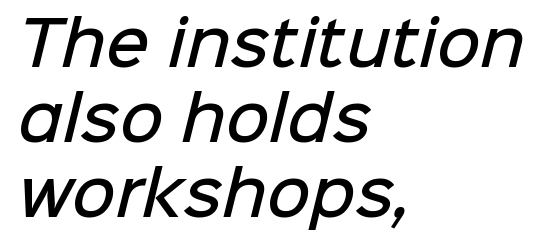
Q: Is the text bold? A: Semi-bold.
Q: Is the typeface a serif or a sans-serif typeface? A: Sans-serif.
Q: Is the text underlined? A: No.
Q: How is the paragraph aligned? A: Left-aligned.
Q: Is the spacing between letters normal or unusually wide? A: Normal.
Q: Is the spacing between lines tight, normal or loose? A: Normal.
Q: Width (condensed, normal, or wide)? A: Normal.
Q: Stroke contrast? A: Low.
Q: x-height? A: Medium.
Q: Monospaced? A: No.
